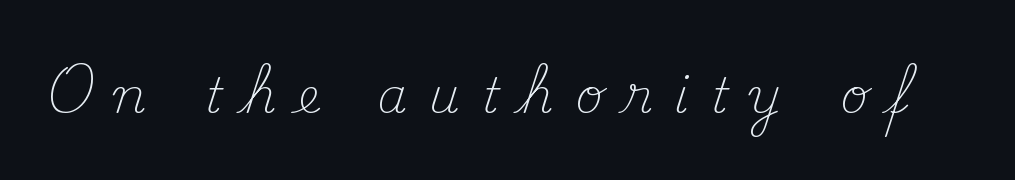
Q: Is the text bold? A: No.
Q: Is the text italic (slanted)? A: Yes.
Q: Is the typeface a serif or a sans-serif typeface? A: Serif.
Q: Is the text underlined? A: No.
Q: Is the spacing between letters normal or unusually wide? A: Unusually wide.
Q: Width (condensed, normal, or wide)? A: Normal.
Q: Stroke contrast? A: Medium.
Q: x-height? A: Small.
Q: Monospaced? A: No.
